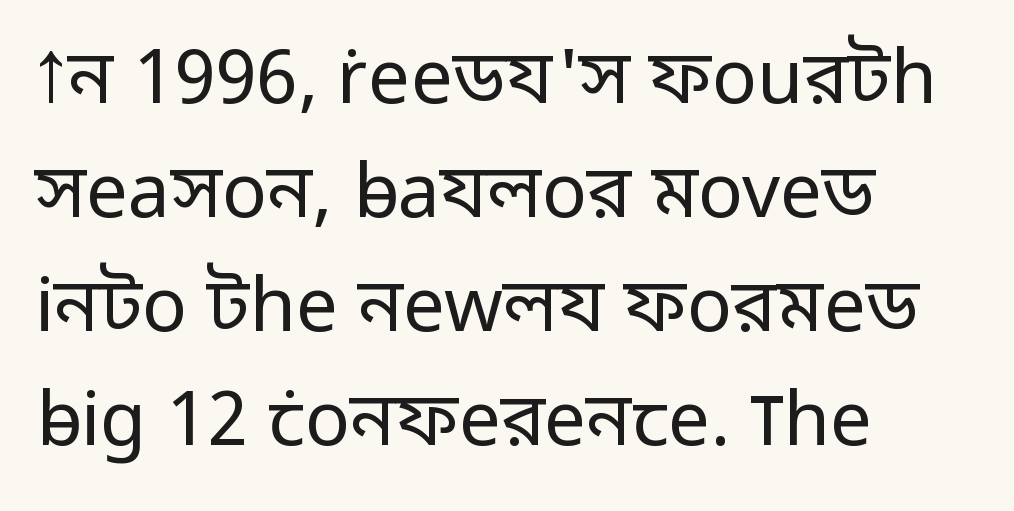
{"serif": "no", "italic": "no", "bold": "no", "weight": "regular", "width": "normal", "stroke_contrast": "low", "x_height": "medium", "monospaced": "no", "underline": "no", "align": "left", "line_spacing": "normal", "line_spacing_ratio": 1.52, "letter_spacing": "normal", "letter_spacing_em": 0.0, "glyph_px": 75}
